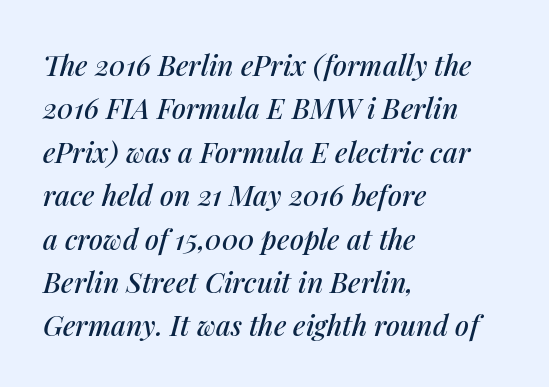
{"italic": "yes", "lean": "right", "slant_degrees": 14, "width": "normal", "stroke_contrast": "medium", "x_height": "medium", "monospaced": "no", "underline": "no", "align": "left", "line_spacing": "normal", "line_spacing_ratio": 1.55, "letter_spacing": "normal", "letter_spacing_em": 0.0, "glyph_px": 28}
